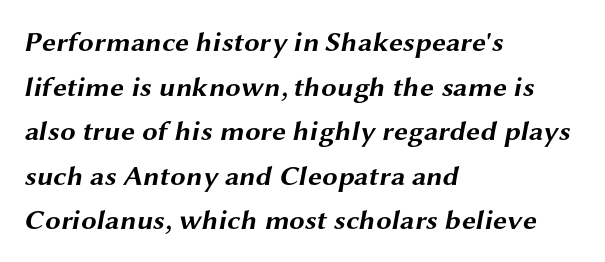
{"serif": "no", "bold": "yes", "weight": "bold", "width": "wide", "stroke_contrast": "medium", "x_height": "medium", "monospaced": "no", "underline": "no", "align": "left", "line_spacing": "normal", "line_spacing_ratio": 1.59, "letter_spacing": "normal", "letter_spacing_em": 0.0, "glyph_px": 28}
